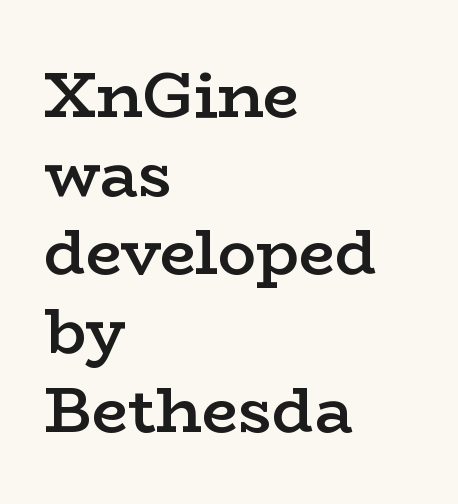
Weight check: semibold — heavier than regular, not quite bold. The axis of the letterforms is exactly vertical. Serifs: yes, visible at the terminals of the letterforms. Spacing verdict: proportional, widths tailored to each character. The space directly below the letters is spotless.
